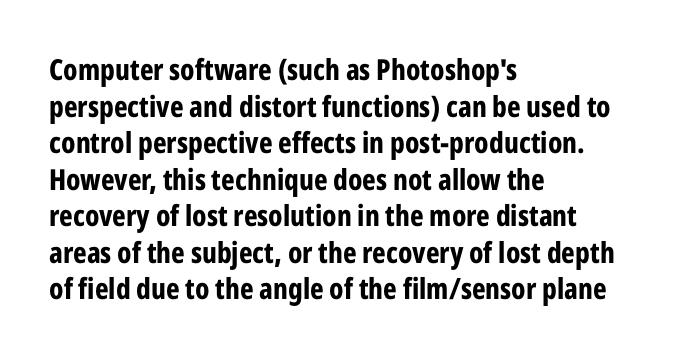
The image shows 29 px bold, condensed sans-serif type, upright; set left-aligned, normal line spacing (1.26x), normal letter spacing, not underlined; low stroke contrast and a medium x-height.
